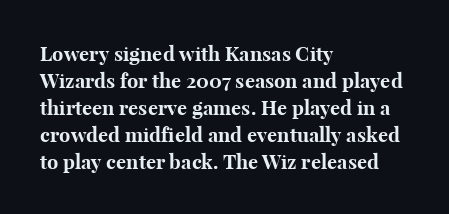
Q: Is the text bold? A: Yes.
Q: Is the text italic (slanted)? A: No, it is upright.
Q: Is the text underlined? A: No.
Q: How is the paragraph aligned? A: Left-aligned.
Q: Is the spacing between letters normal or unusually wide? A: Normal.
Q: Is the spacing between lines tight, normal or loose? A: Normal.
